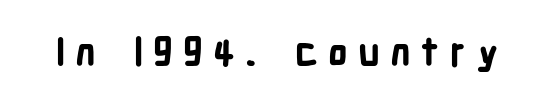
Q: Is the text bold? A: Yes.
Q: Is the text italic (slanted)? A: No, it is upright.
Q: Is the typeface a serif or a sans-serif typeface? A: Sans-serif.
Q: Is the text underlined? A: No.
Q: Is the spacing between letters normal or unusually wide? A: Unusually wide.
Q: Width (condensed, normal, or wide)? A: Condensed.
Q: Stroke contrast? A: Low.
Q: x-height? A: Medium.
Q: Monospaced? A: No.
